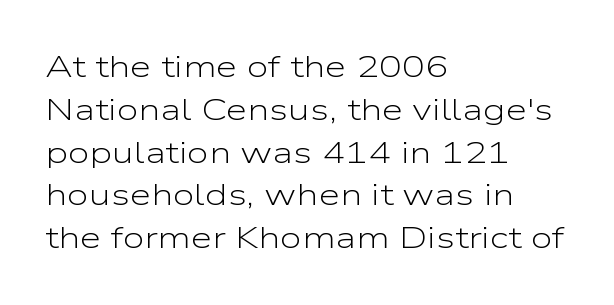
{"serif": "no", "italic": "no", "bold": "no", "weight": "light", "width": "wide", "stroke_contrast": "low", "x_height": "medium", "monospaced": "no", "underline": "no", "align": "left", "line_spacing": "normal", "line_spacing_ratio": 1.38, "letter_spacing": "normal", "letter_spacing_em": 0.0, "glyph_px": 31}
